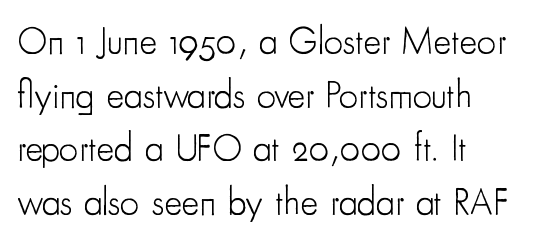
Is this a heavy cut? Hardly; it is regular or lighter. Posture: vertical. Honestly, the letter spacing is just normal — you wouldn't notice it. Grotesque or geometric, the face here clearly has no serifs. The zone under the glyphs is completely vacant. These lines are set flush left with a ragged right edge.
